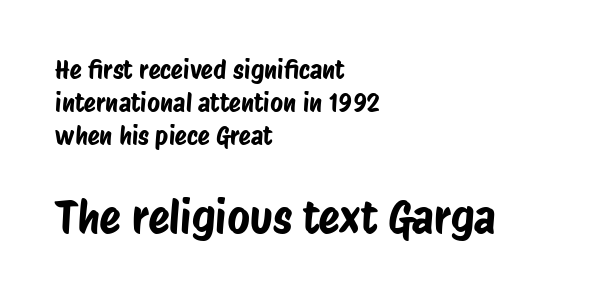
The gaps between neighbouring characters are ordinary and unremarkable. The text was rendered using a sans face with plain stroke endings. The line-height multiplier appears to be the usual default. Of the two passages, the one underneath uses the larger point size. You could not count columns in this text — the font is proportionally spaced.
